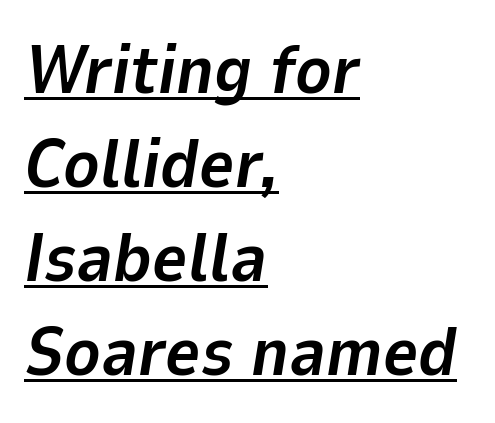
{"italic": "yes", "lean": "right", "slant_degrees": 9, "bold": "yes", "weight": "bold", "width": "normal", "stroke_contrast": "low", "x_height": "medium", "monospaced": "no", "underline": "yes", "align": "left", "line_spacing": "normal", "line_spacing_ratio": 1.38, "letter_spacing": "normal", "letter_spacing_em": 0.0, "glyph_px": 68}
